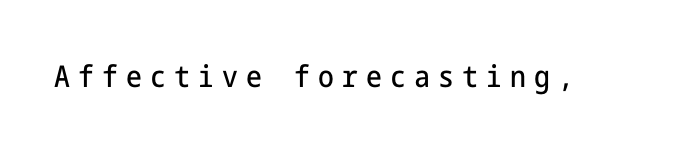
The image shows 30 px condensed sans-serif type, upright; set unusually wide letter spacing (+0.27 em), not underlined; low stroke contrast and a medium x-height.
